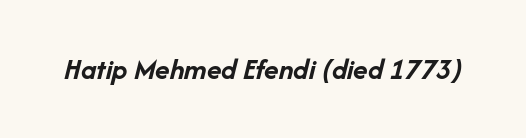
Q: Is the text bold? A: Yes.
Q: Is the text italic (slanted)? A: Yes, it leans right by about 14 degrees.
Q: Is the text underlined? A: No.
Q: Is the spacing between letters normal or unusually wide? A: Normal.
Q: Width (condensed, normal, or wide)? A: Normal.
Q: Stroke contrast? A: Low.
Q: x-height? A: Medium.
Q: Monospaced? A: No.
